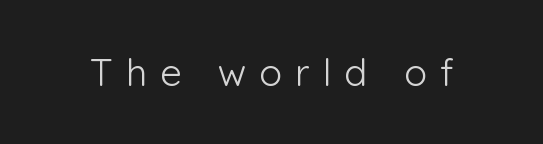
{"serif": "no", "italic": "no", "bold": "no", "weight": "light", "width": "normal", "stroke_contrast": "low", "x_height": "medium", "monospaced": "no", "underline": "no", "letter_spacing": "wide", "letter_spacing_em": 0.34, "glyph_px": 38}
